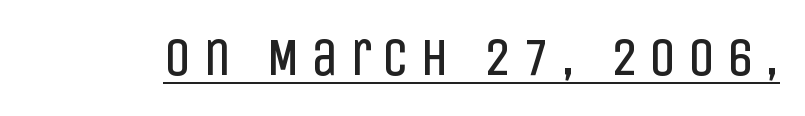
Letter spacing: wide. Does the type have serifs? No, each stem ends abruptly. Is there an underline? Yes — a line sits under the letters. Vertical strokes here are truly vertical.
